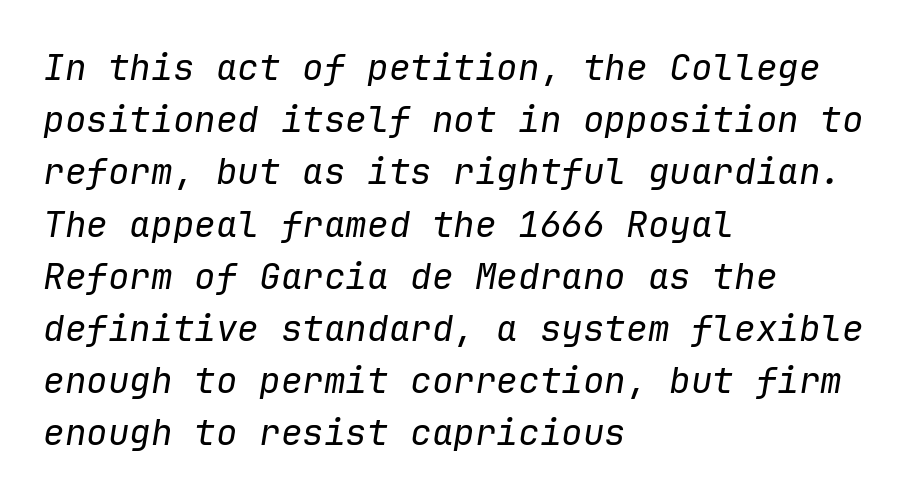
{"italic": "yes", "lean": "right", "slant_degrees": 9, "bold": "no", "weight": "regular", "width": "normal", "stroke_contrast": "low", "x_height": "medium", "monospaced": "yes", "underline": "no", "align": "left", "line_spacing": "normal", "line_spacing_ratio": 1.45, "letter_spacing": "normal", "letter_spacing_em": 0.0, "glyph_px": 36}
